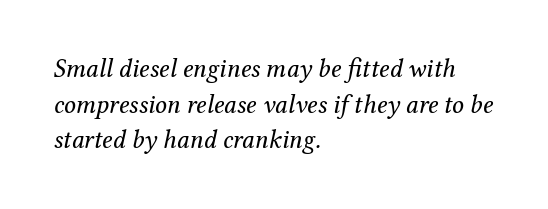
Does the leading feel generous? No, just average. Short note: letters normally spaced. The face looks like a standard text weight, possibly lighter. Short and long lines alike share a common starting point at left. A bare baseline throughout the passage.
